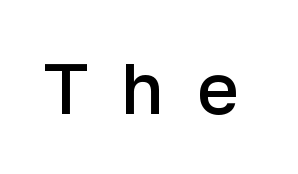
Q: Is the text bold? A: Semi-bold.
Q: Is the text italic (slanted)? A: No, it is upright.
Q: Is the typeface a serif or a sans-serif typeface? A: Sans-serif.
Q: Is the text underlined? A: No.
Q: Is the spacing between letters normal or unusually wide? A: Unusually wide.
Q: Width (condensed, normal, or wide)? A: Normal.
Q: Stroke contrast? A: Low.
Q: x-height? A: Medium.
Q: Monospaced? A: No.
